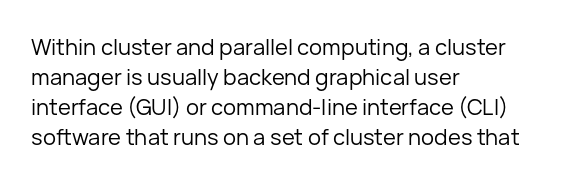
Reading down the column, the eye jumps a familiar distance to each next line. Left-aligned paragraph, ragged on the right. Check under the words: just untouched page. Nope, not italic — everything's standing straight.
